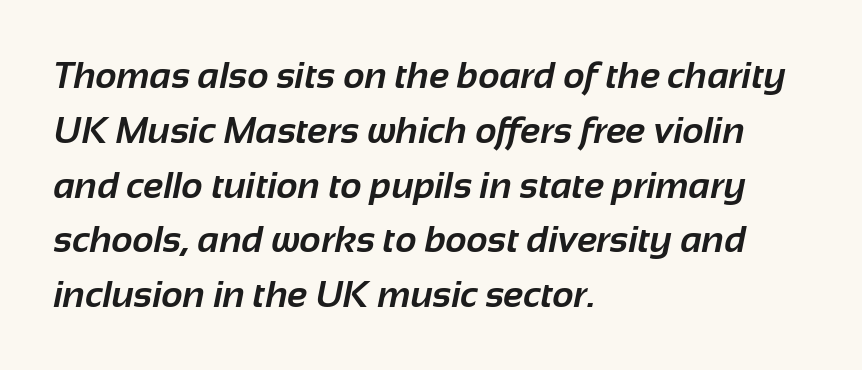
{"serif": "no", "bold": "yes", "weight": "bold", "width": "normal", "stroke_contrast": "low", "x_height": "medium", "monospaced": "no", "underline": "no", "align": "left", "line_spacing": "normal", "line_spacing_ratio": 1.48, "letter_spacing": "normal", "letter_spacing_em": 0.0, "glyph_px": 37}
